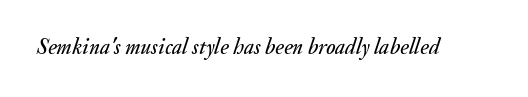
The image shows 22 px text type, italic (leaning right); set normal letter spacing, not underlined.
